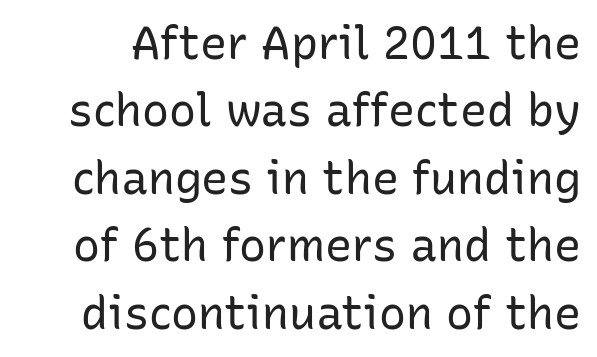
Q: Is the text bold? A: No.
Q: Is the text italic (slanted)? A: No, it is upright.
Q: Is the typeface a serif or a sans-serif typeface? A: Sans-serif.
Q: Is the text underlined? A: No.
Q: Is the spacing between letters normal or unusually wide? A: Normal.
Q: Is the spacing between lines tight, normal or loose? A: Normal.
Q: Width (condensed, normal, or wide)? A: Normal.
Q: Stroke contrast? A: Low.
Q: x-height? A: Medium.
Q: Monospaced? A: No.
